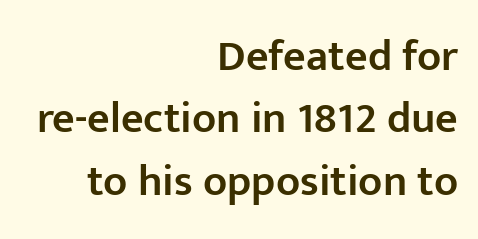
The image shows 44 px semibold sans-serif type, upright; set right-aligned, normal line spacing (1.42x), normal letter spacing, not underlined; low stroke contrast and a medium x-height.
